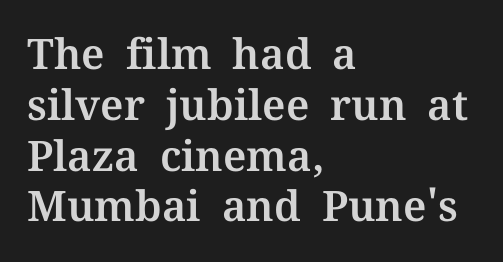
{"serif": "yes", "italic": "no", "width": "normal", "stroke_contrast": "medium", "x_height": "medium", "monospaced": "no", "underline": "no", "align": "left", "line_spacing_ratio": 1.21, "letter_spacing": "normal", "letter_spacing_em": 0.0, "glyph_px": 42}
